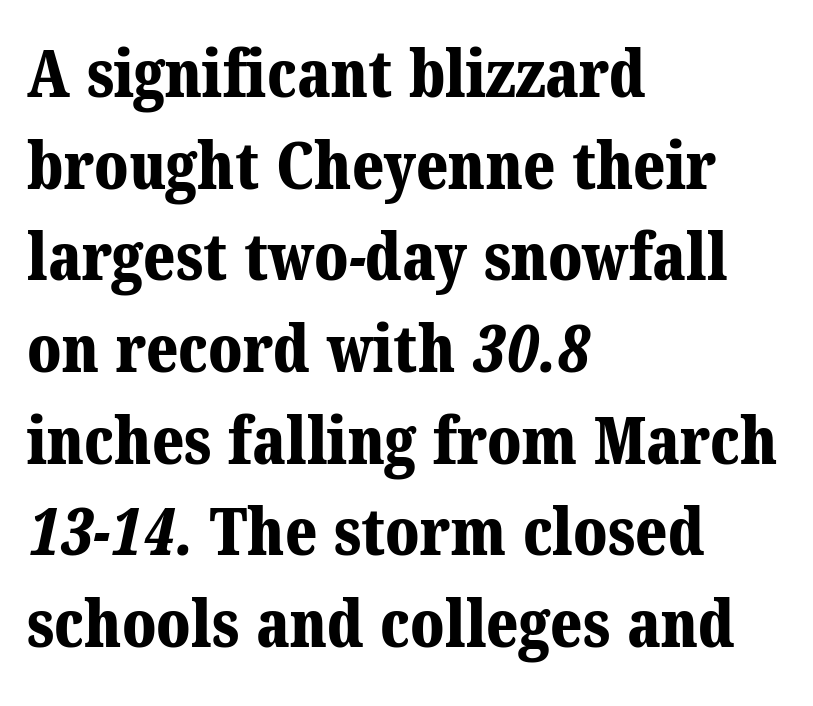
{"serif": "yes", "bold": "yes", "weight": "bold", "width": "normal", "stroke_contrast": "medium", "x_height": "medium", "monospaced": "no", "underline": "no", "align": "left", "line_spacing": "normal", "line_spacing_ratio": 1.41, "letter_spacing": "normal", "letter_spacing_em": 0.0, "glyph_px": 65}
